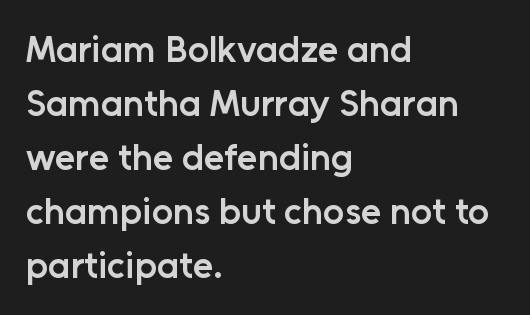
{"serif": "no", "italic": "no", "bold": "semi", "weight": "semibold", "width": "normal", "stroke_contrast": "low", "x_height": "medium", "monospaced": "no", "underline": "no", "align": "left", "line_spacing": "normal", "line_spacing_ratio": 1.46, "letter_spacing": "normal", "letter_spacing_em": 0.0, "glyph_px": 37}
